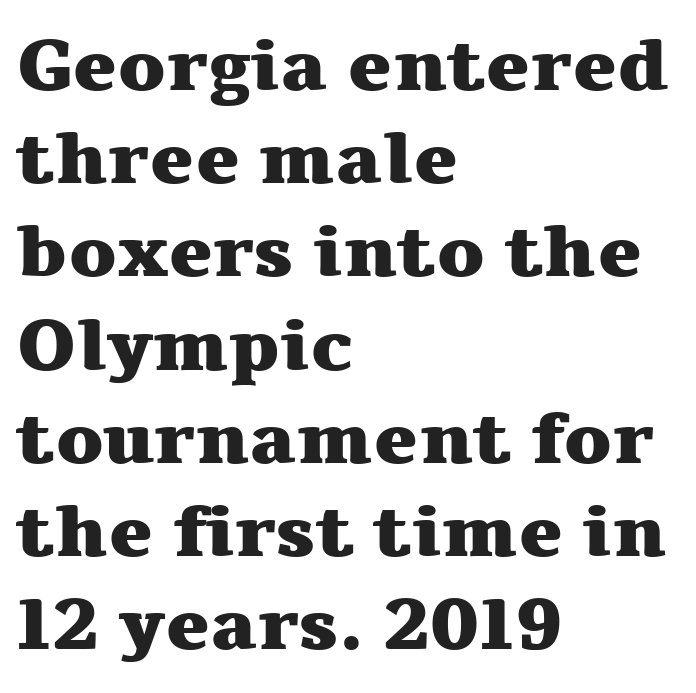
The image shows 74 px heavy, wide serif type, upright; set left-aligned, normal line spacing (1.26x), normal letter spacing, not underlined; medium stroke contrast and a medium x-height.
